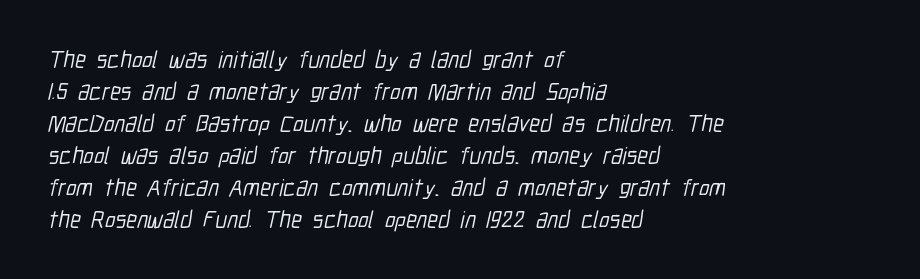
Q: Is the text underlined? A: No.
Q: How is the paragraph aligned? A: Left-aligned.
Q: Is the spacing between letters normal or unusually wide? A: Normal.
Q: Is the spacing between lines tight, normal or loose? A: Normal.
